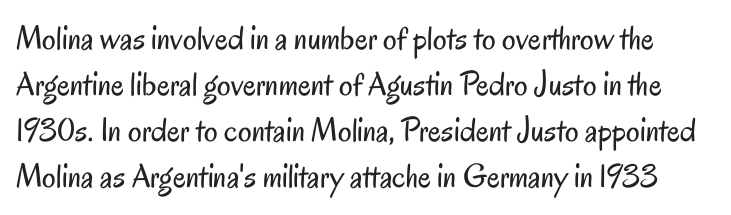
Q: Is the text bold? A: No.
Q: Is the text italic (slanted)? A: No, it is upright.
Q: Is the typeface a serif or a sans-serif typeface? A: Sans-serif.
Q: Is the text underlined? A: No.
Q: Is the spacing between letters normal or unusually wide? A: Normal.
Q: Is the spacing between lines tight, normal or loose? A: Normal.
Q: Width (condensed, normal, or wide)? A: Condensed.
Q: Stroke contrast? A: Low.
Q: x-height? A: Small.
Q: Monospaced? A: No.
